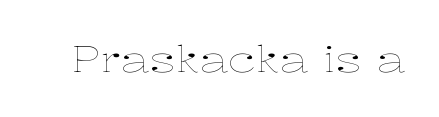
The glyphs are unaccompanied by any horizontal stroke below them. The letters stand straight up with perfectly vertical stems. Proportional: the letters do not fall into vertical columns. How are the letters spaced? Ordinarily, with no added tracking. The font sits on the lighter half of the weight spectrum, regular included.
